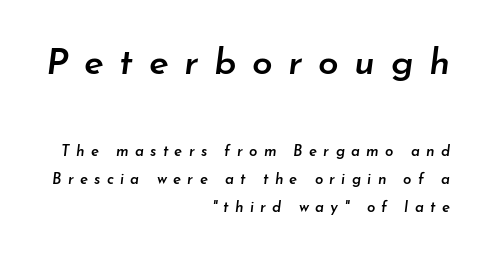
The image shows 37 px semibold type, italic (leaning right); set right-aligned, line spacing 1.86x, unusually wide letter spacing (+0.42 em), not underlined; the first (top) block is 2.47x larger; low stroke contrast and a small x-height.
